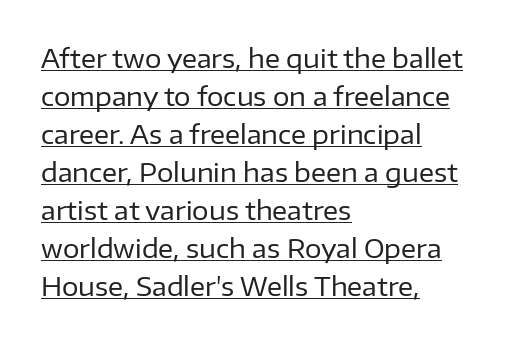
The characters are drawn with everyday or finer stroke widths. Reading down the block, your eye returns to a fixed left position each line. This rendering leaves character spacing at its baseline value. In designer terms, the underline attribute is active on this setting. Posture: straight, roman, zero tilt. The rendering uses a moderate line-height, typical for paragraphs.
